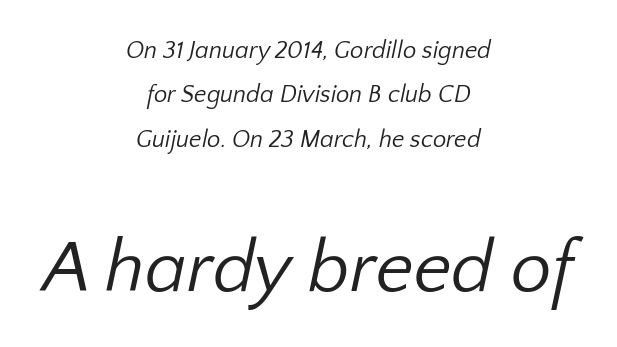
The image shows 73 px regular-weight sans-serif type; set centered, line spacing 1.85x, normal letter spacing, not underlined; the second (bottom) block is 3.04x larger; low stroke contrast and a medium x-height.
